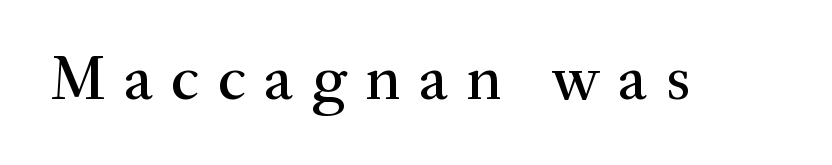
The image shows 64 px serif type, upright; set unusually wide letter spacing (+0.29 em), not underlined; medium stroke contrast and a small x-height.
